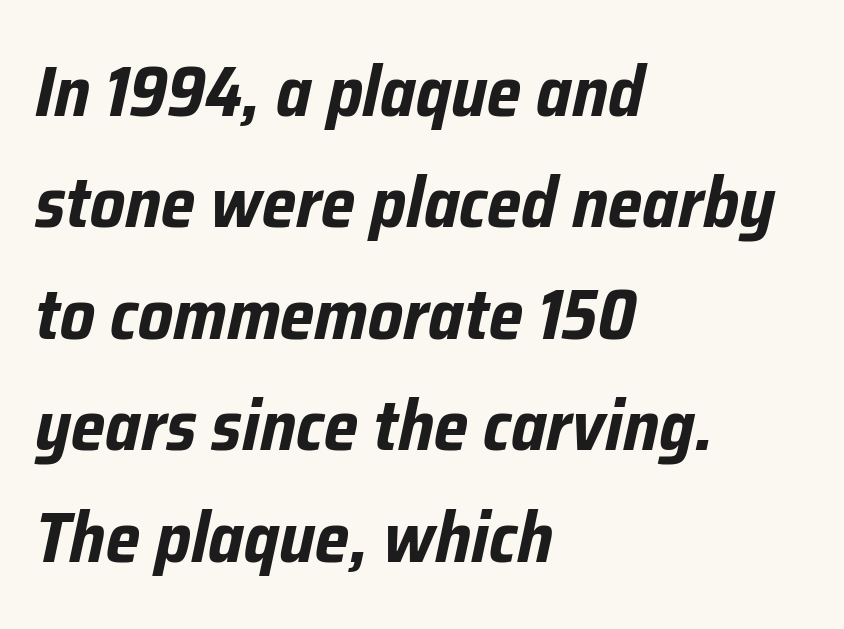
The image shows 71 px bold, condensed type, italic (leaning right); set left-aligned, normal line spacing (1.57x), normal letter spacing, not underlined; low stroke contrast and a medium x-height.
